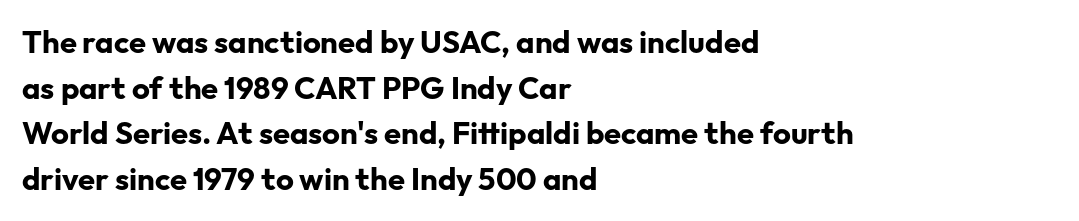
Q: Is the text bold? A: Yes.
Q: Is the text italic (slanted)? A: No, it is upright.
Q: Is the typeface a serif or a sans-serif typeface? A: Sans-serif.
Q: Is the text underlined? A: No.
Q: How is the paragraph aligned? A: Left-aligned.
Q: Is the spacing between letters normal or unusually wide? A: Normal.
Q: Is the spacing between lines tight, normal or loose? A: Normal.
Q: Width (condensed, normal, or wide)? A: Normal.
Q: Stroke contrast? A: Low.
Q: x-height? A: Medium.
Q: Monospaced? A: No.
